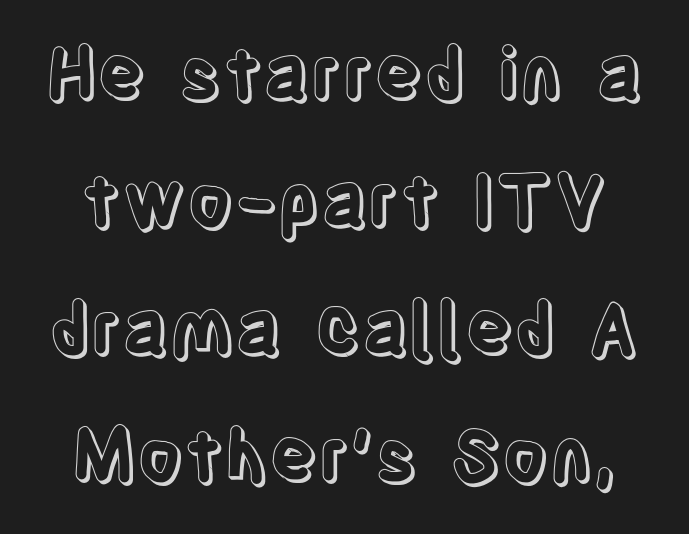
Q: Is the text italic (slanted)? A: No, it is upright.
Q: Is the text underlined? A: No.
Q: Is the spacing between letters normal or unusually wide? A: Normal.
Q: Width (condensed, normal, or wide)? A: Condensed.
Q: x-height? A: Large.
Q: Monospaced? A: No.
